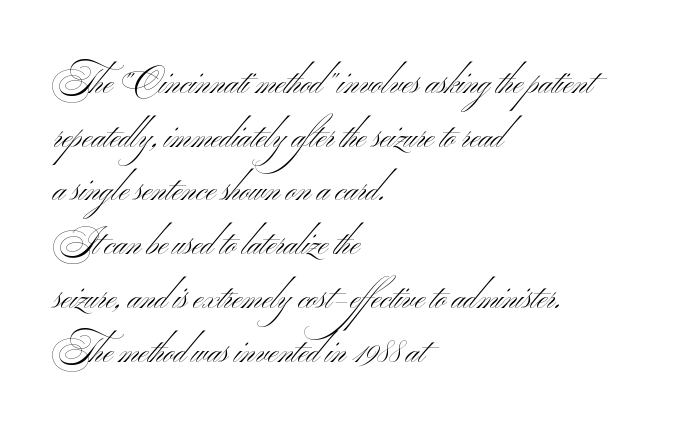
Q: Is the text bold? A: No.
Q: Is the typeface a serif or a sans-serif typeface? A: Sans-serif.
Q: Is the text underlined? A: No.
Q: How is the paragraph aligned? A: Left-aligned.
Q: Is the spacing between letters normal or unusually wide? A: Normal.
Q: Is the spacing between lines tight, normal or loose? A: Normal.
Q: Width (condensed, normal, or wide)? A: Wide.
Q: Stroke contrast? A: Medium.
Q: x-height? A: Small.
Q: Monospaced? A: No.
